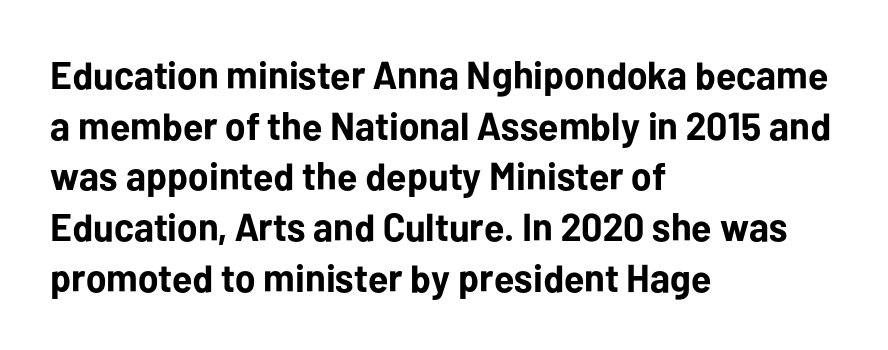
Q: Is the text bold? A: Yes.
Q: Is the text italic (slanted)? A: No, it is upright.
Q: Is the typeface a serif or a sans-serif typeface? A: Sans-serif.
Q: Is the text underlined? A: No.
Q: How is the paragraph aligned? A: Left-aligned.
Q: Is the spacing between letters normal or unusually wide? A: Normal.
Q: Is the spacing between lines tight, normal or loose? A: Normal.
Q: Width (condensed, normal, or wide)? A: Normal.
Q: Stroke contrast? A: Low.
Q: x-height? A: Medium.
Q: Monospaced? A: No.
